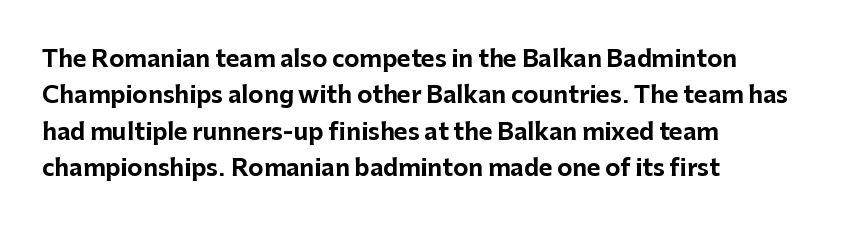
Q: Is the text bold? A: Yes.
Q: Is the text italic (slanted)? A: No, it is upright.
Q: Is the text underlined? A: No.
Q: How is the paragraph aligned? A: Left-aligned.
Q: Is the spacing between letters normal or unusually wide? A: Normal.
Q: Is the spacing between lines tight, normal or loose? A: Normal.
